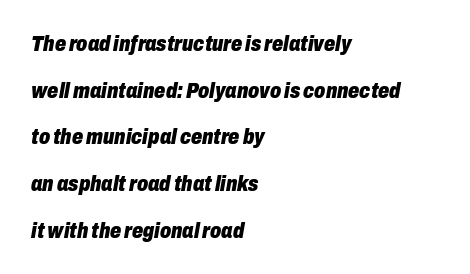
This rendering features lettering with no underline. Which margin do the lines hug? The left one — the right edge is uneven. The line texture is even and compact thanks to regular tracking. Each new line begins a long way beneath the previous one. Every letter is thick-stroked: bold, no question.
